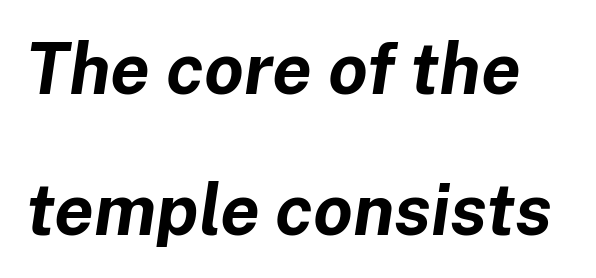
{"italic": "yes", "lean": "right", "slant_degrees": 8, "bold": "yes", "weight": "bold", "width": "normal", "stroke_contrast": "low", "x_height": "medium", "monospaced": "no", "underline": "no", "line_spacing": "loose", "line_spacing_ratio": 1.99, "letter_spacing": "normal", "letter_spacing_em": 0.0, "glyph_px": 71}
